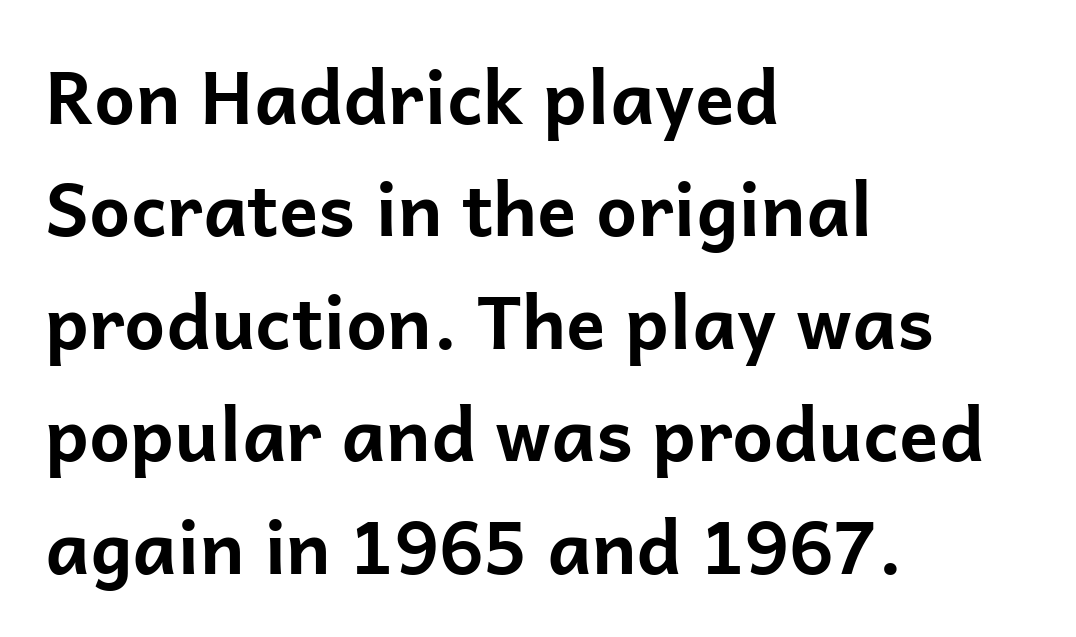
{"serif": "no", "italic": "no", "bold": "yes", "weight": "bold", "width": "normal", "stroke_contrast": "low", "x_height": "medium", "monospaced": "no", "underline": "no", "align": "left", "line_spacing": "normal", "line_spacing_ratio": 1.54, "letter_spacing": "normal", "letter_spacing_em": 0.0, "glyph_px": 73}
